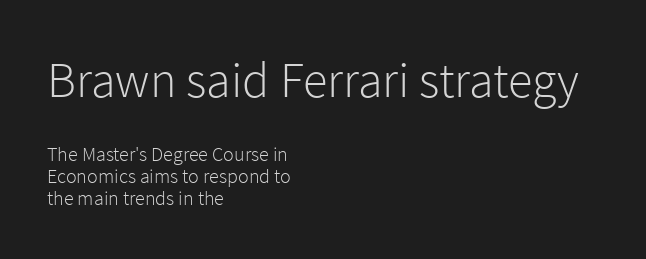
{"serif": "no", "italic": "no", "bold": "no", "weight": "light", "width": "normal", "stroke_contrast": "low", "x_height": "medium", "monospaced": "no", "underline": "no", "align": "left", "line_spacing": "tight", "line_spacing_ratio": 1.09, "letter_spacing": "normal", "letter_spacing_em": 0.0, "larger_block": "first", "size_ratio": 2.5, "glyph_px": 50}
